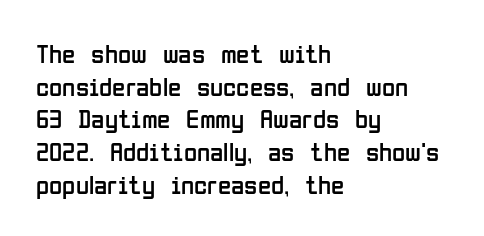
Q: Is the text bold? A: No.
Q: Is the text italic (slanted)? A: No, it is upright.
Q: Is the text underlined? A: No.
Q: How is the paragraph aligned? A: Left-aligned.
Q: Is the spacing between letters normal or unusually wide? A: Normal.
